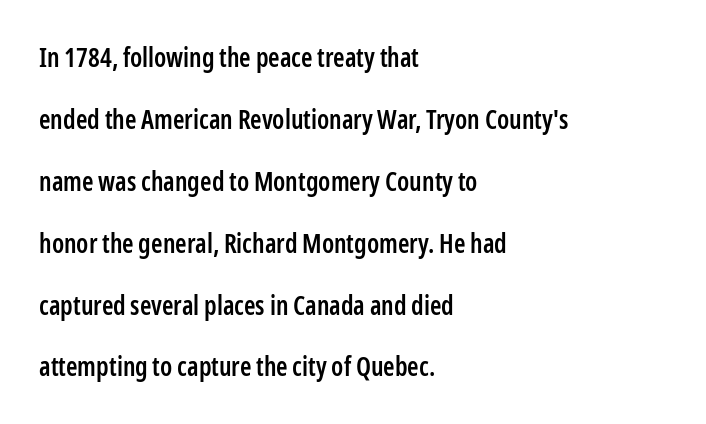
The image shows 26 px text type, upright; set left-aligned, loose line spacing (2.38x), normal letter spacing, not underlined.
